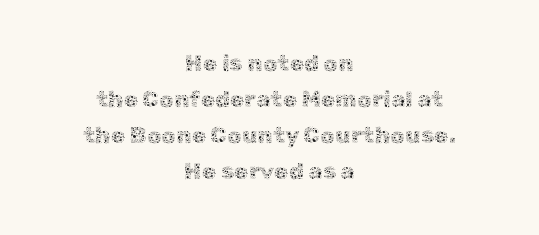
The image shows 23 px text type, upright; set centered, normal line spacing (1.57x), normal letter spacing, not underlined.
